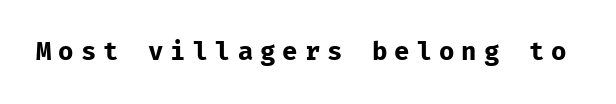
Q: Is the text bold? A: Yes.
Q: Is the text italic (slanted)? A: No, it is upright.
Q: Is the text underlined? A: No.
Q: Is the spacing between letters normal or unusually wide? A: Unusually wide.
